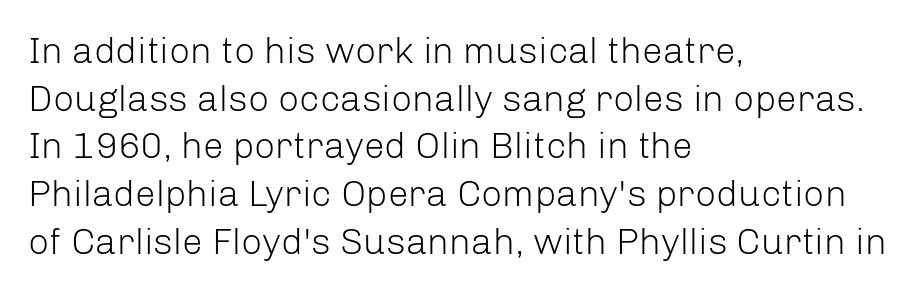
{"serif": "no", "italic": "no", "bold": "no", "weight": "light", "width": "normal", "stroke_contrast": "low", "x_height": "medium", "monospaced": "no", "underline": "no", "align": "left", "line_spacing": "normal", "line_spacing_ratio": 1.29, "letter_spacing": "normal", "letter_spacing_em": 0.0, "glyph_px": 37}
